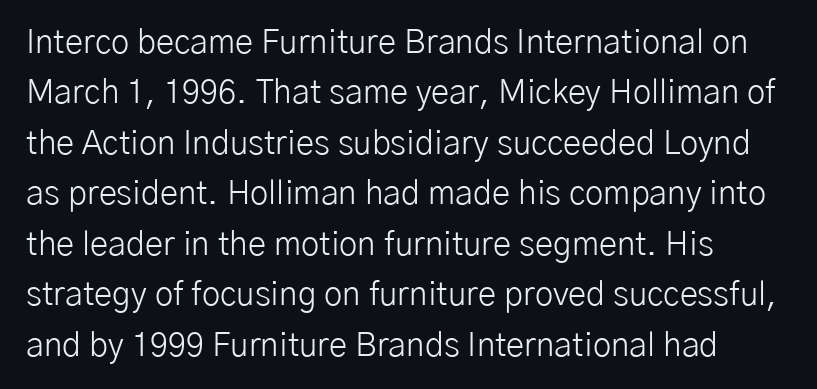
{"serif": "no", "italic": "no", "bold": "no", "weight": "light", "width": "normal", "stroke_contrast": "low", "x_height": "medium", "monospaced": "no", "underline": "no", "align": "left", "line_spacing": "normal", "line_spacing_ratio": 1.53, "letter_spacing": "normal", "letter_spacing_em": 0.0, "glyph_px": 33}
